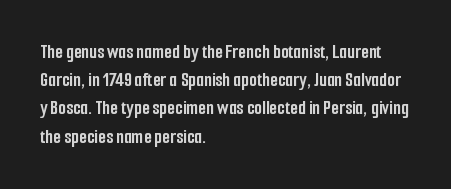
{"italic": "no", "bold": "yes", "underline": "no", "align": "left", "line_spacing": "normal", "line_spacing_ratio": 1.41, "letter_spacing": "normal", "letter_spacing_em": 0.0, "glyph_px": 20}
